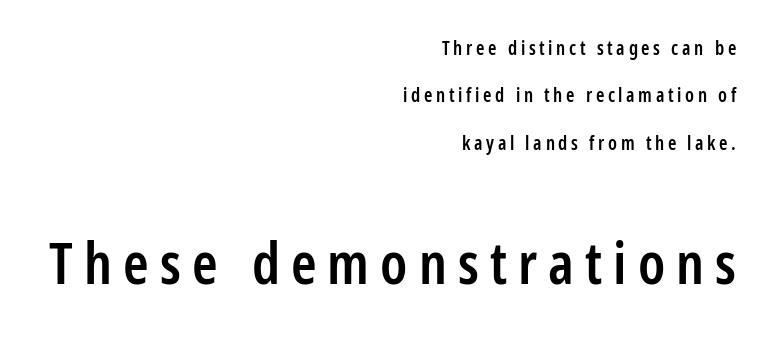
The rendering uses a large line-height, opening up the rows. The baseline area is clear. The lettering holds an erect, upright posture throughout. I'd describe the lettering as semibold — firm but not a full bold. Note the varied advance widths — an 'i' is clearly narrower than an 'm'. This sample uses a sans-serif face.
